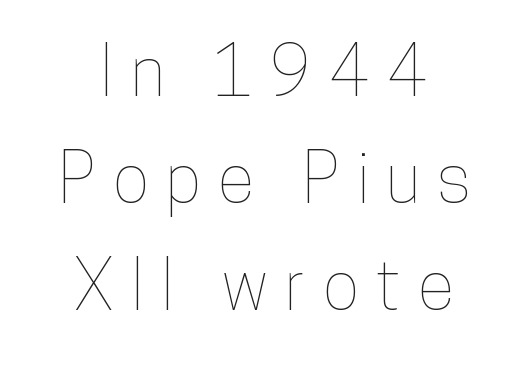
{"italic": "no", "width": "condensed", "stroke_contrast": "low", "x_height": "medium", "monospaced": "no", "underline": "no", "line_spacing": "normal", "line_spacing_ratio": 1.57, "letter_spacing": "wide", "letter_spacing_em": 0.26, "glyph_px": 68}
